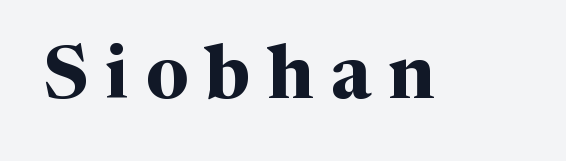
Each glyph is drawn with heavy, bold strokes. The horizontal fit of the characters is loose and conspicuously gappy. The letters stand straight up with perfectly vertical stems. Yep, those are serifs on the letters.
